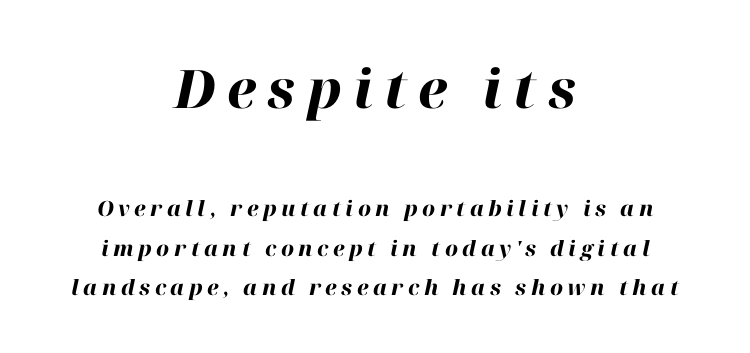
Q: Is the text bold? A: Yes.
Q: Is the text italic (slanted)? A: Yes, it leans right by about 12 degrees.
Q: Is the text underlined? A: No.
Q: How is the paragraph aligned? A: Centered.
Q: Is the spacing between letters normal or unusually wide? A: Unusually wide.
Q: Which block of text is set in a larger size, the first (top) or the second (bottom)? A: The first (top) one.
Q: Width (condensed, normal, or wide)? A: Normal.
Q: Stroke contrast? A: High.
Q: x-height? A: Medium.
Q: Monospaced? A: No.
